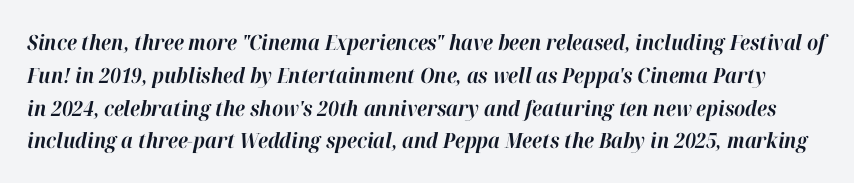
Q: Is the text bold? A: Yes.
Q: Is the text italic (slanted)? A: Yes, it leans right by about 12 degrees.
Q: Is the text underlined? A: No.
Q: Is the spacing between letters normal or unusually wide? A: Normal.
Q: Is the spacing between lines tight, normal or loose? A: Normal.
